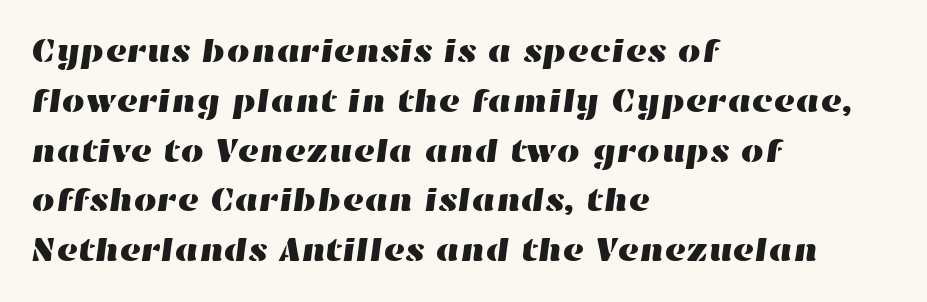
Q: Is the text underlined? A: No.
Q: How is the paragraph aligned? A: Left-aligned.
Q: Is the spacing between letters normal or unusually wide? A: Normal.
Q: Is the spacing between lines tight, normal or loose? A: Normal.
Q: Width (condensed, normal, or wide)? A: Wide.
Q: Stroke contrast? A: High.
Q: x-height? A: Medium.
Q: Monospaced? A: No.
